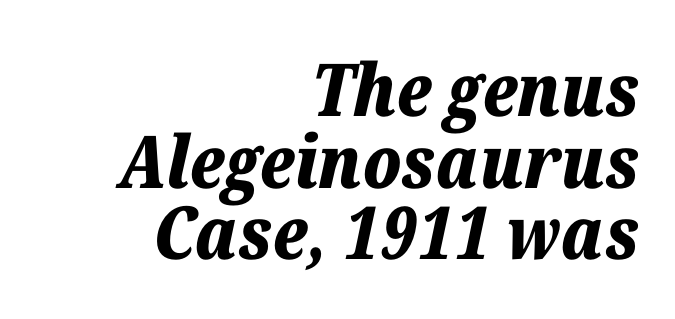
The image shows 73 px bold type, italic (leaning right); set right-aligned, tight line spacing (0.98x), normal letter spacing, not underlined; low stroke contrast and a medium x-height.
